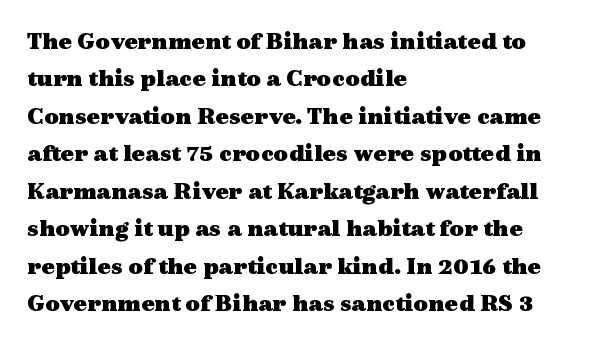
{"italic": "no", "bold": "yes", "underline": "no", "align": "left", "line_spacing": "normal", "line_spacing_ratio": 1.5, "letter_spacing": "normal", "letter_spacing_em": 0.0, "glyph_px": 25}
